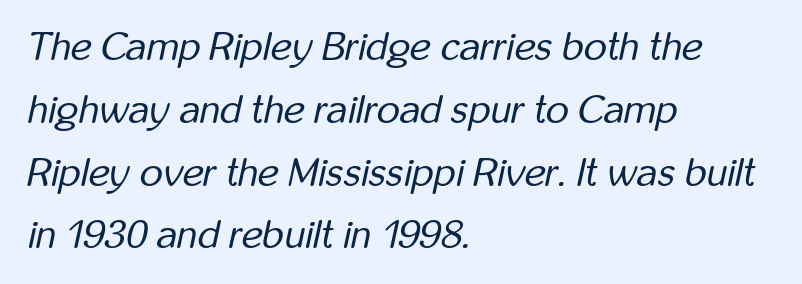
Q: Is the text bold? A: No.
Q: Is the text italic (slanted)? A: Yes, it leans right by about 12 degrees.
Q: Is the text underlined? A: No.
Q: How is the paragraph aligned? A: Left-aligned.
Q: Is the spacing between letters normal or unusually wide? A: Normal.
Q: Is the spacing between lines tight, normal or loose? A: Normal.
Q: Width (condensed, normal, or wide)? A: Condensed.
Q: Stroke contrast? A: Low.
Q: x-height? A: Medium.
Q: Monospaced? A: No.
